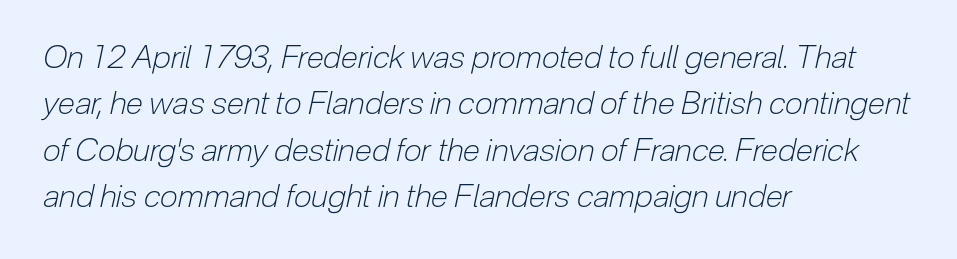
The image shows 32 px light, condensed type, italic (leaning right); set left-aligned, normal line spacing (1.45x), normal letter spacing, not underlined; low stroke contrast and a medium x-height.
